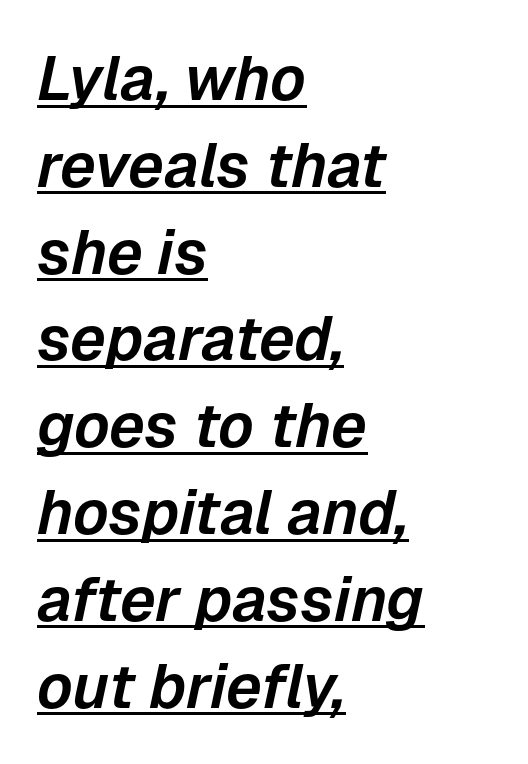
Descenders here cross a horizontal rule under the line. Successive baselines arrive at the customary interval. All the whitespace from short lines collects on the right. Emphasis-style slanted type is in use. These lines are rendered in a variable-pitch font. The passage shown has conventional tracking throughout.
